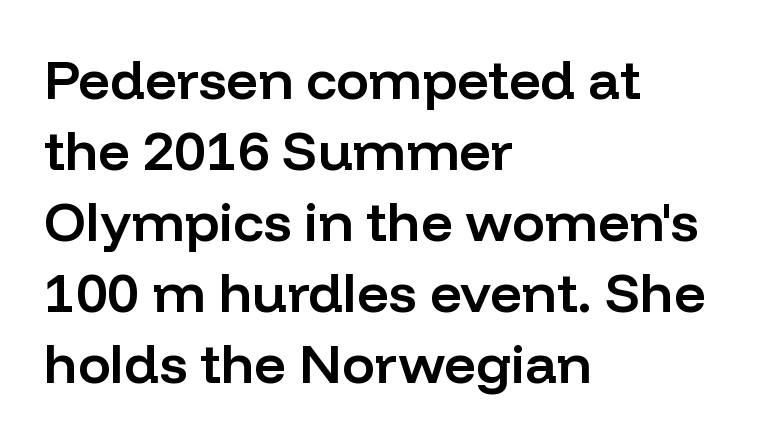
{"serif": "no", "italic": "no", "bold": "semi", "weight": "semibold", "width": "normal", "stroke_contrast": "low", "x_height": "medium", "monospaced": "no", "underline": "no", "align": "left", "line_spacing": "normal", "line_spacing_ratio": 1.29, "letter_spacing": "normal", "letter_spacing_em": 0.0, "glyph_px": 55}
